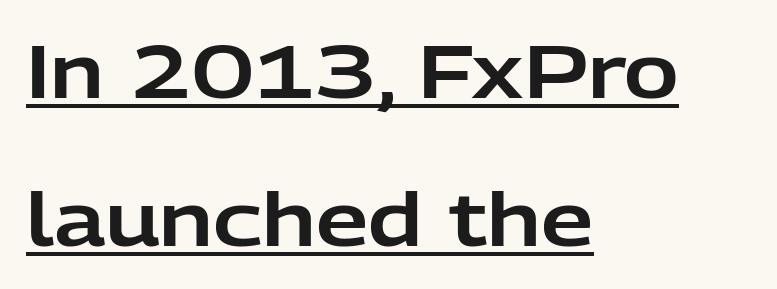
Note the varied advance widths — an 'i' is clearly narrower than an 'm'. Layout note: lines flush left. The type is set solid horizontally, with unmodified tracking. This is underlined copy, the kind a proofreader might mark for attention. Each new line begins a long way beneath the previous one.
